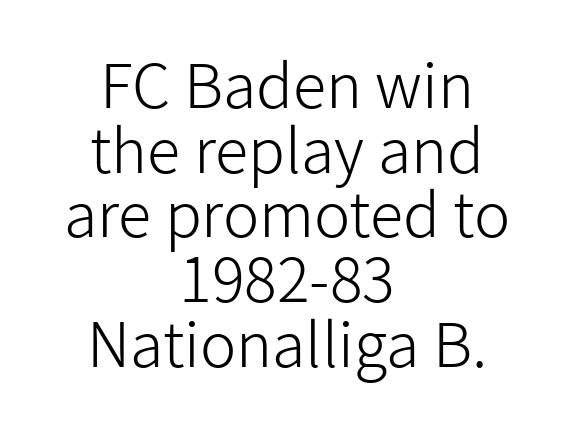
{"serif": "no", "italic": "no", "bold": "no", "weight": "light", "width": "normal", "stroke_contrast": "low", "x_height": "medium", "monospaced": "no", "underline": "no", "align": "center", "line_spacing": "tight", "line_spacing_ratio": 1.06, "letter_spacing": "normal", "letter_spacing_em": 0.0, "glyph_px": 61}
